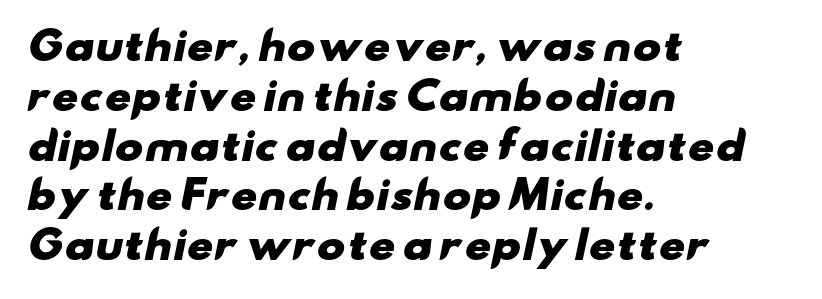
Looks like regular typesetting: each glyph gets only the width it needs. The gap between lines stays unmarked. Typeset ragged right — the left edge is the straight one. Successive baselines arrive at the customary interval.
